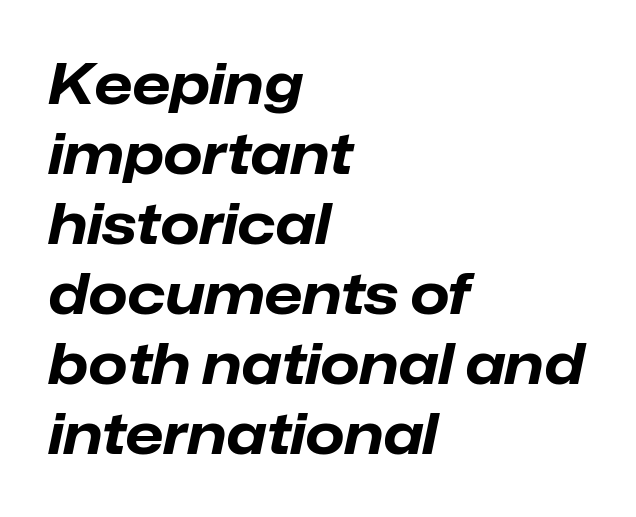
Heavy, bold letterforms. Note the varied advance widths — an 'i' is clearly narrower than an 'm'. Italic? Definitely — the glyphs are oblique. The zone under the glyphs is completely vacant. The block of text has a typical density, with ordinary space between rows.
